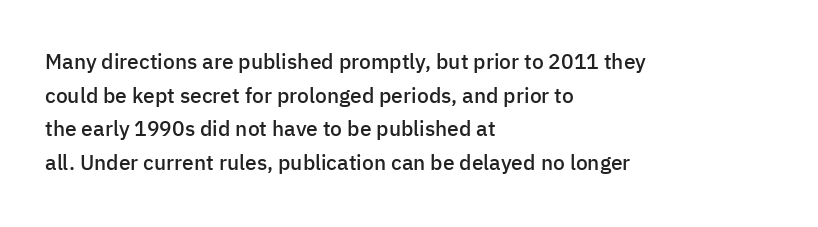
The image shows 21 px text type, upright; set left-aligned, normal line spacing (1.6x), normal letter spacing, not underlined.
